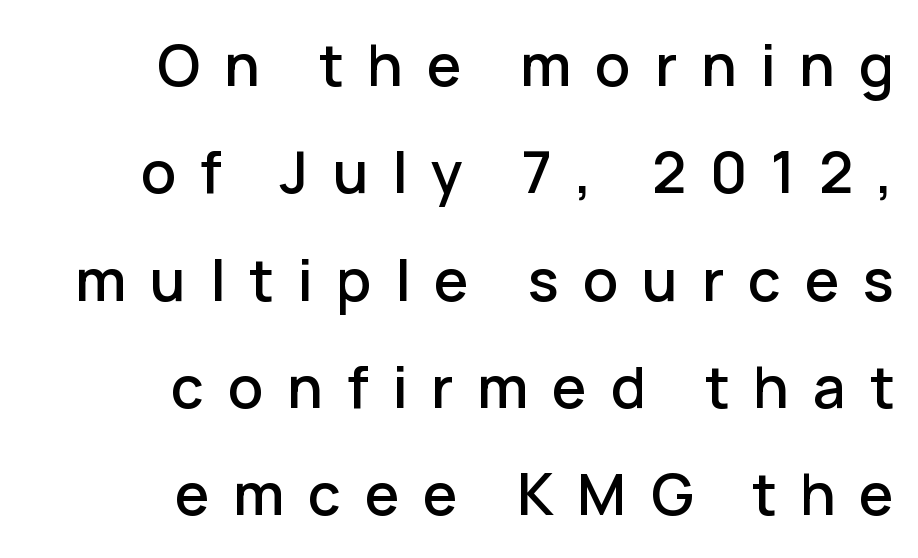
Line endings align vertically; line beginnings do not. This rendering features lettering with no underline. Someone cranked the tracking dial way up on this one. You can tell it's not italic because the verticals are truly vertical. You can tell from the bare stems that sans-serif type was used.
